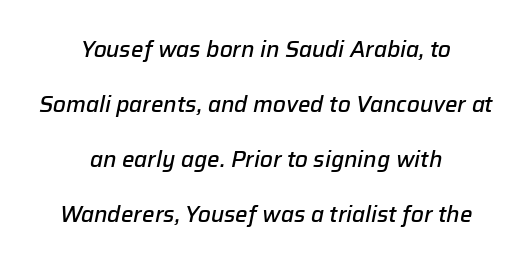
Notice the strokes are somewhat thickened but not fully heavy: this is a semibold. No word sits above an underline. The horizontal fit of the characters is conventional and even. The rag falls on both sides of this text block equally.
